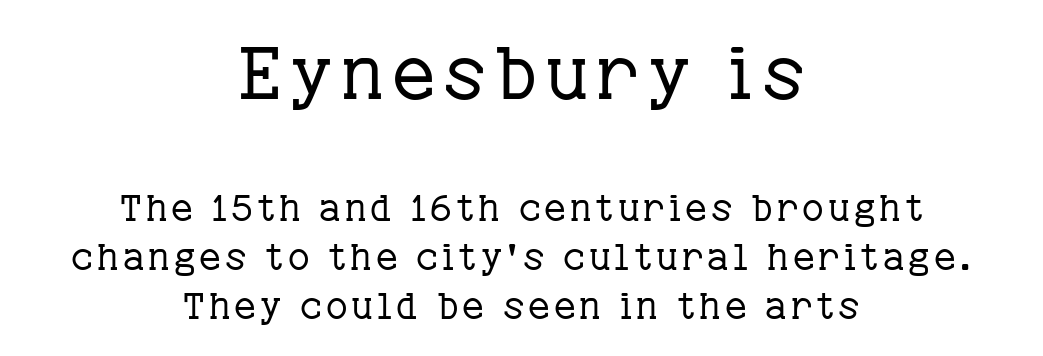
The baseline area is clear. It's the straight-up-and-down kind of type. Counters stay open thanks to moderate or lighter strokes. Block one is the big one; block two sits smaller underneath. Where is the straight margin? There isn't one; the lines are centered.
